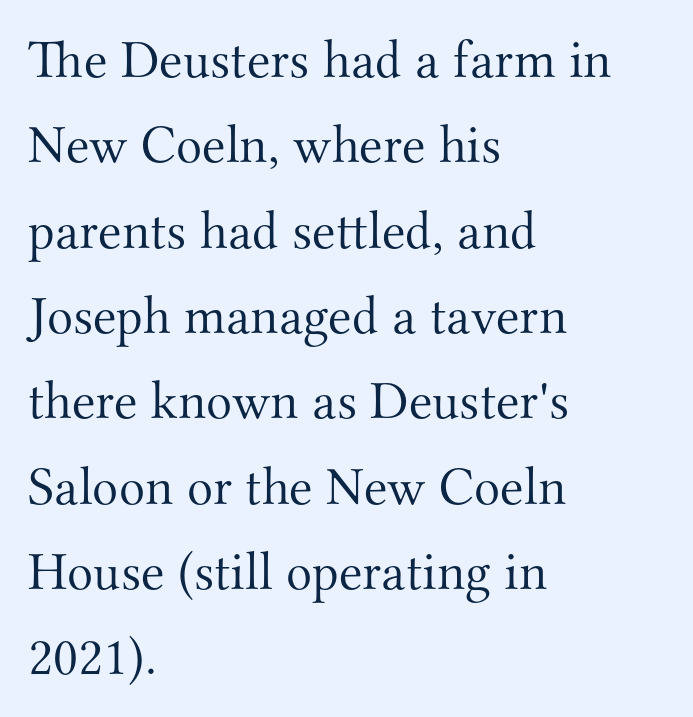
If you measured baseline to baseline, you'd find a middling distance. The weight tops out at a normal text grade. A roman cut, with each character standing at attention. Nothing unusual about the tracking: characters are spaced as the font intends.
